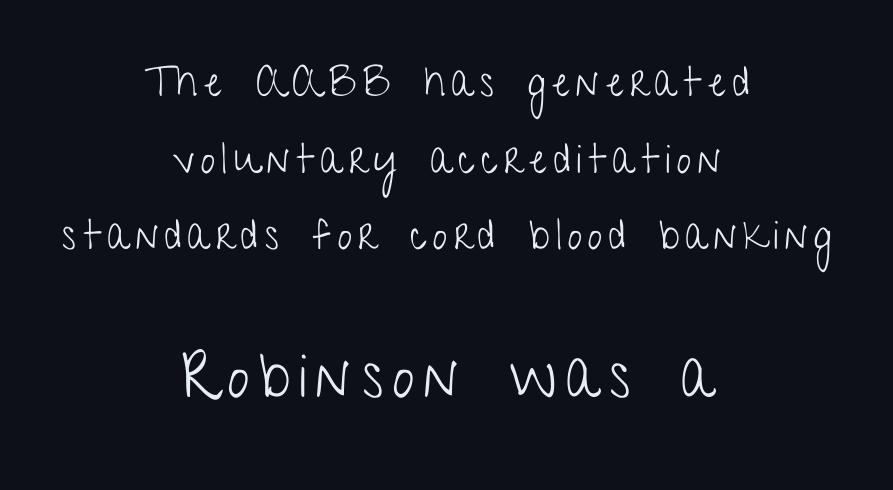
{"serif": "no", "italic": "no", "bold": "no", "weight": "light", "width": "condensed", "stroke_contrast": "low", "x_height": "medium", "monospaced": "no", "underline": "no", "align": "center", "line_spacing_ratio": 1.87, "larger_block": "second", "size_ratio": 1.51, "glyph_px": 62}
